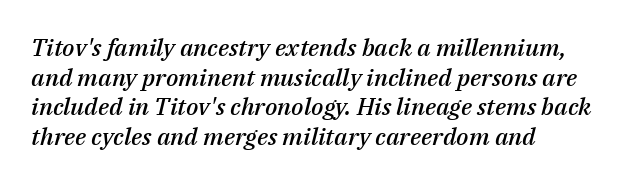
The image shows 24 px text type, italic (leaning right); set left-aligned, line spacing 1.23x, normal letter spacing, not underlined.
